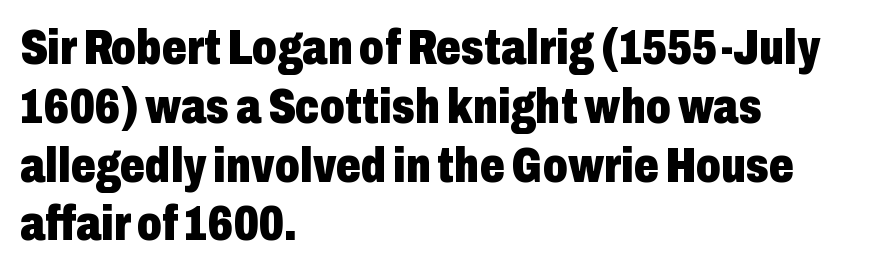
Typeset ragged right — the left edge is the straight one. Has an underline been added? It has not. Is this a fixed-width face? No — the glyphs have proportional, varying widths. In terms of posture, this sample is upright. Glyph-to-glyph distance matches everyday printed text.
